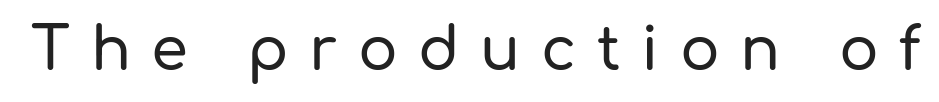
Q: Is the text italic (slanted)? A: No, it is upright.
Q: Is the typeface a serif or a sans-serif typeface? A: Sans-serif.
Q: Is the text underlined? A: No.
Q: Is the spacing between letters normal or unusually wide? A: Unusually wide.
Q: Width (condensed, normal, or wide)? A: Normal.
Q: Stroke contrast? A: Low.
Q: x-height? A: Medium.
Q: Monospaced? A: No.
